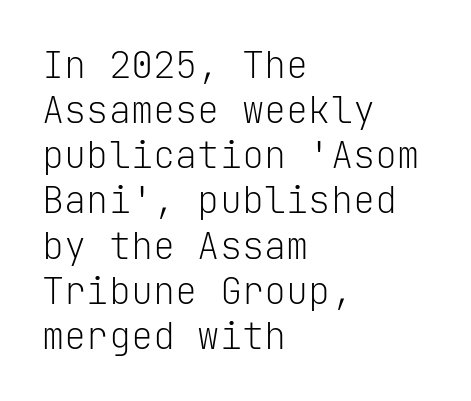
Q: Is the text bold? A: No.
Q: Is the text italic (slanted)? A: No, it is upright.
Q: Is the typeface a serif or a sans-serif typeface? A: Sans-serif.
Q: Is the text underlined? A: No.
Q: How is the paragraph aligned? A: Left-aligned.
Q: Is the spacing between letters normal or unusually wide? A: Normal.
Q: Width (condensed, normal, or wide)? A: Normal.
Q: Stroke contrast? A: Low.
Q: x-height? A: Medium.
Q: Monospaced? A: Yes.
